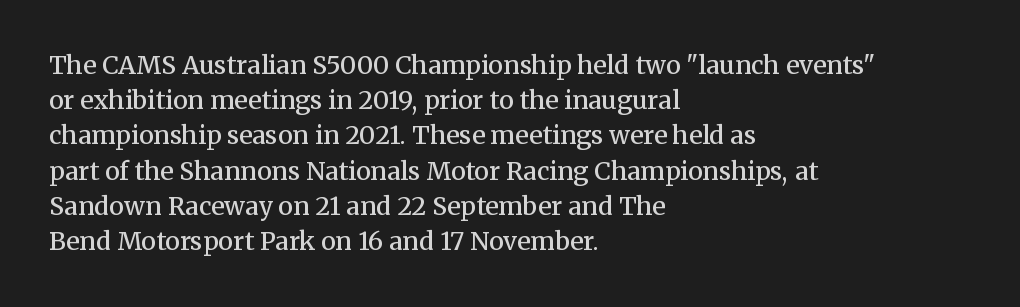
The image shows 25 px text type, upright; set left-aligned, normal line spacing (1.41x), normal letter spacing, not underlined.
